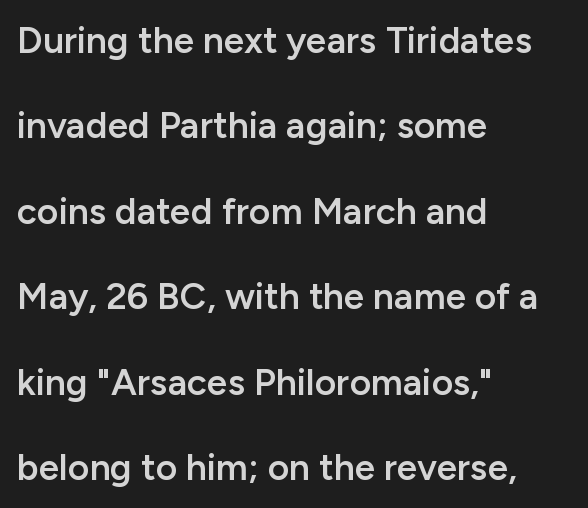
The face used here is a sans, in the tradition of grotesques and geometrics. Airy leading. Ordinary non-slanted type is in use. Set as a demibold, roughly 600 on the weight scale. Horizontally, the lines are justified to the leading edge only.
